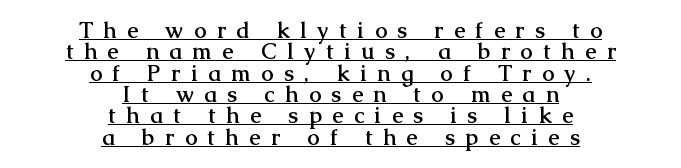
{"italic": "no", "bold": "yes", "underline": "yes", "align": "center", "line_spacing": "tight", "line_spacing_ratio": 0.97, "letter_spacing": "wide", "letter_spacing_em": 0.49, "glyph_px": 22}
